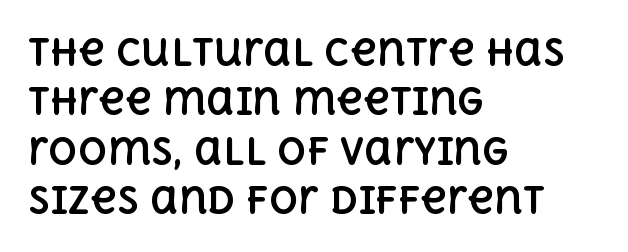
The image shows 36 px bold type, upright; set left-aligned, normal line spacing (1.37x), normal letter spacing, not underlined; a large x-height.
